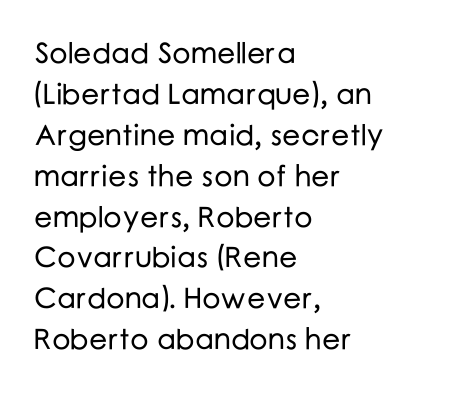
Q: Is the text italic (slanted)? A: No, it is upright.
Q: Is the typeface a serif or a sans-serif typeface? A: Sans-serif.
Q: Is the text underlined? A: No.
Q: How is the paragraph aligned? A: Left-aligned.
Q: Is the spacing between letters normal or unusually wide? A: Normal.
Q: Is the spacing between lines tight, normal or loose? A: Normal.
Q: Width (condensed, normal, or wide)? A: Normal.
Q: Stroke contrast? A: Low.
Q: x-height? A: Medium.
Q: Monospaced? A: No.
